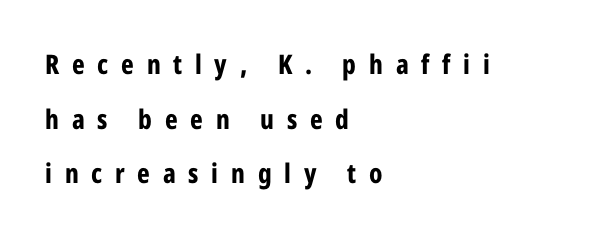
The image shows 27 px bold type, upright; set left-aligned, loose line spacing (2.02x), unusually wide letter spacing (+0.47 em), not underlined.
